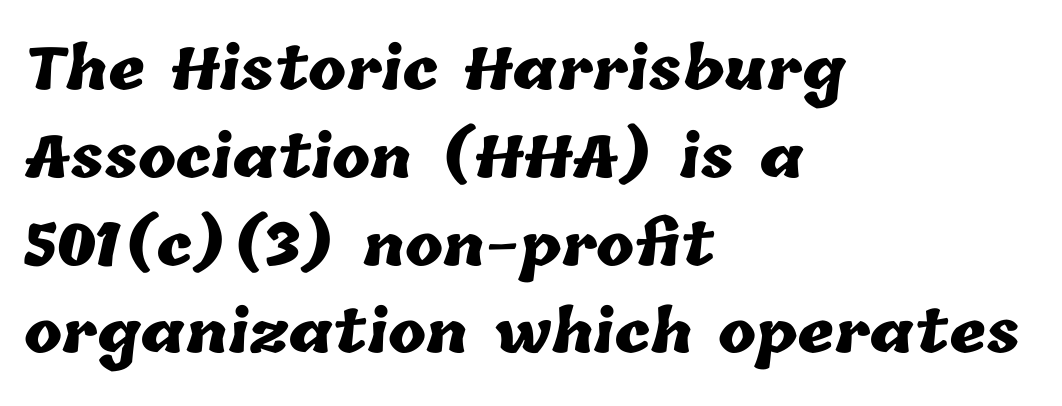
Q: Is the text bold? A: Yes.
Q: Is the text underlined? A: No.
Q: How is the paragraph aligned? A: Left-aligned.
Q: Is the spacing between letters normal or unusually wide? A: Normal.
Q: Is the spacing between lines tight, normal or loose? A: Normal.
Q: Width (condensed, normal, or wide)? A: Normal.
Q: Stroke contrast? A: Low.
Q: x-height? A: Medium.
Q: Monospaced? A: No.
